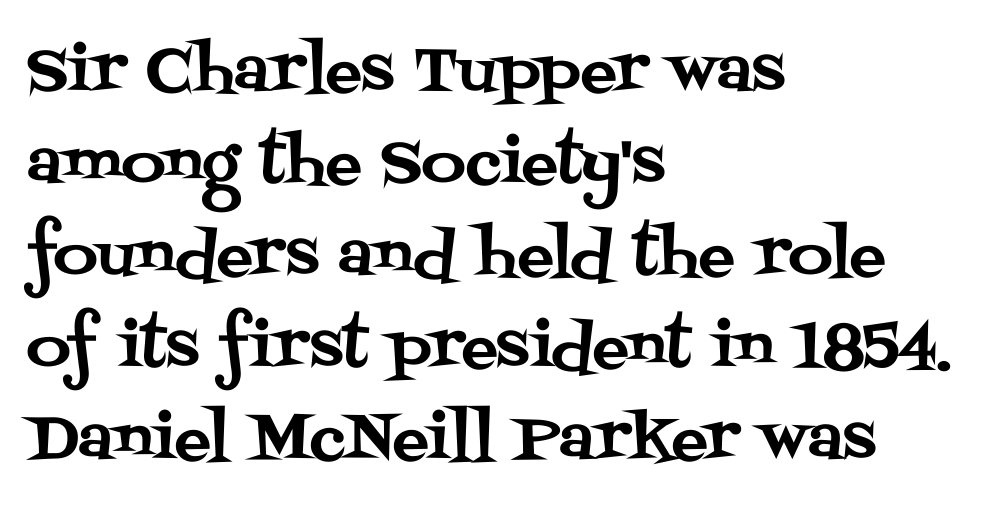
Descenders hang freely into open space. Italic: no, the glyphs are upright roman. The designer went with a serif here, giving each stem small feet. A typesetter would call this leading conventional body-copy spacing.
